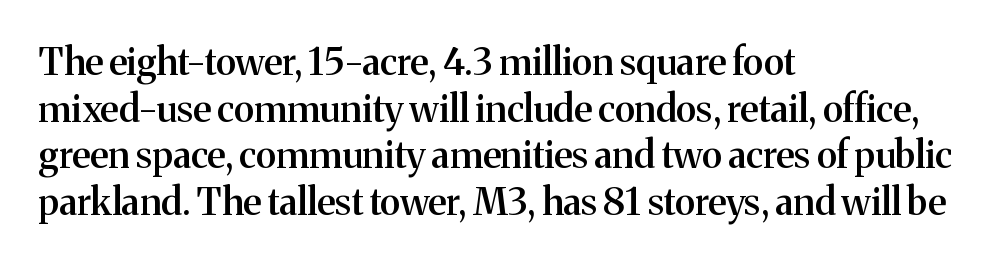
Q: Is the text bold? A: Semi-bold.
Q: Is the text italic (slanted)? A: No, it is upright.
Q: Is the typeface a serif or a sans-serif typeface? A: Serif.
Q: Is the text underlined? A: No.
Q: How is the paragraph aligned? A: Left-aligned.
Q: Is the spacing between letters normal or unusually wide? A: Normal.
Q: Is the spacing between lines tight, normal or loose? A: Normal.
Q: Width (condensed, normal, or wide)? A: Normal.
Q: Stroke contrast? A: Medium.
Q: x-height? A: Medium.
Q: Monospaced? A: No.
